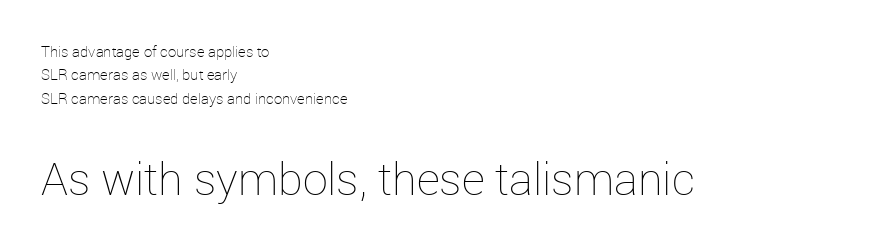
The image shows 45 px thin type, upright; set left-aligned, normal line spacing (1.56x), normal letter spacing, not underlined; the second (bottom) block is 3.0x larger; low stroke contrast and a medium x-height.
